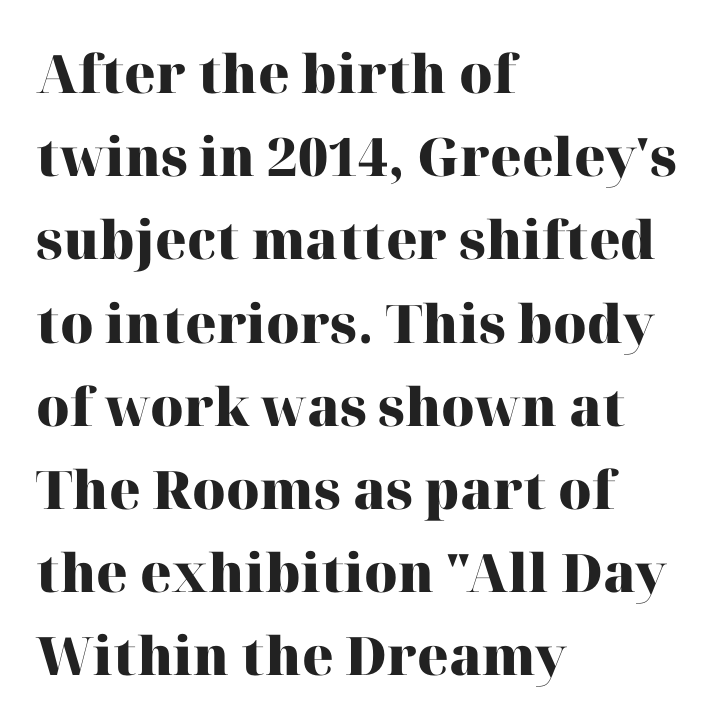
These lines are rendered in a variable-pitch font. These words are printed bold, with thick strokes throughout. Honestly, the row spacing looks completely unremarkable. Decoration check: the copy has no underline. These lines stack with their left ends in a neat column. How are the letters spaced? Ordinarily, with no added tracking.
